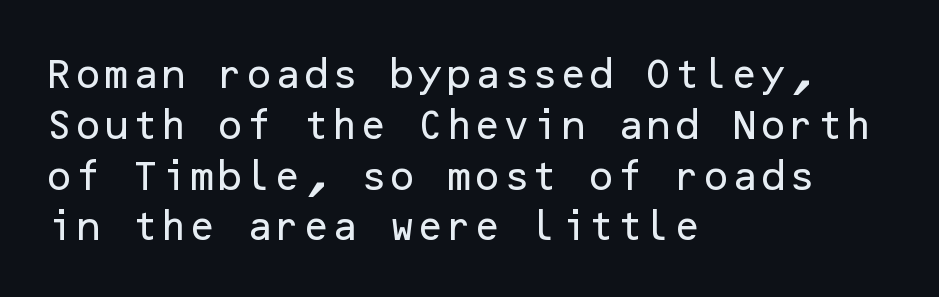
{"serif": "no", "italic": "no", "width": "normal", "stroke_contrast": "low", "x_height": "medium", "underline": "no", "align": "left", "line_spacing": "normal", "line_spacing_ratio": 1.54, "letter_spacing": "normal", "letter_spacing_em": 0.0, "glyph_px": 33}
